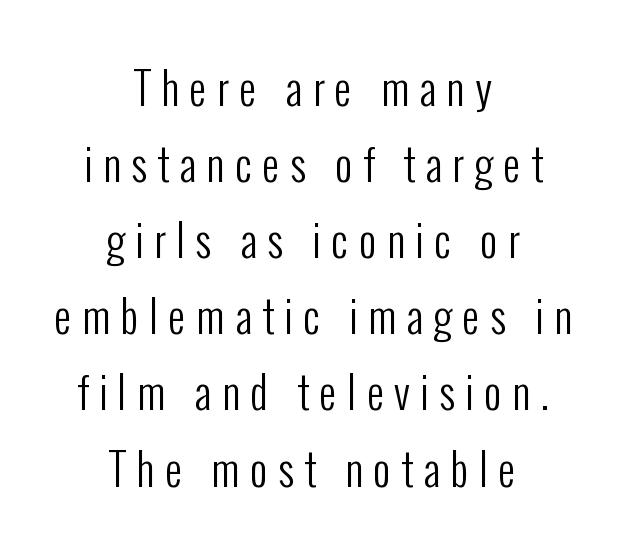
{"serif": "no", "italic": "no", "bold": "no", "weight": "regular", "width": "condensed", "stroke_contrast": "low", "x_height": "medium", "monospaced": "no", "underline": "no", "align": "center", "line_spacing_ratio": 1.77, "letter_spacing": "wide", "letter_spacing_em": 0.24, "glyph_px": 43}
